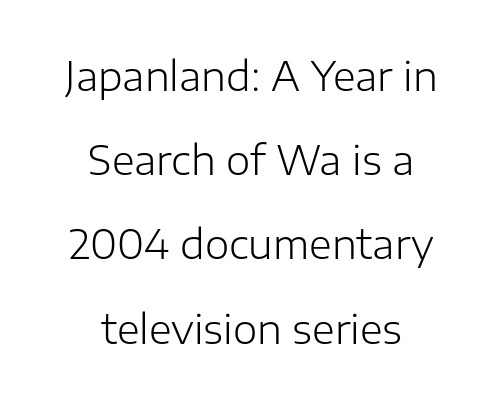
Letters rest on an invisible, unmarked baseline. Summary of weight: not heavy and not bold. Observe the absence of serifs on each vertical stroke in this sample. A typesetter would call this leading open, well beyond the default. Nothing unusual about the tracking: characters are spaced as the font intends. This sample is center-justified, so both line endings float freely.
